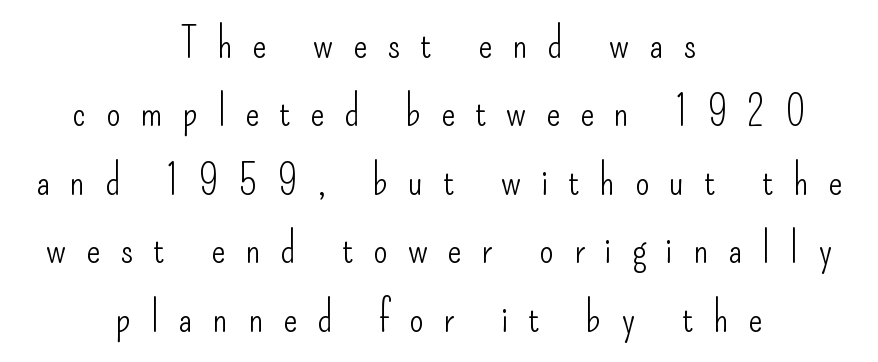
Q: Is the text bold? A: No.
Q: Is the text italic (slanted)? A: No, it is upright.
Q: Is the typeface a serif or a sans-serif typeface? A: Sans-serif.
Q: Is the text underlined? A: No.
Q: How is the paragraph aligned? A: Centered.
Q: Is the spacing between letters normal or unusually wide? A: Unusually wide.
Q: Is the spacing between lines tight, normal or loose? A: Normal.
Q: Width (condensed, normal, or wide)? A: Condensed.
Q: Stroke contrast? A: Low.
Q: x-height? A: Small.
Q: Monospaced? A: No.
